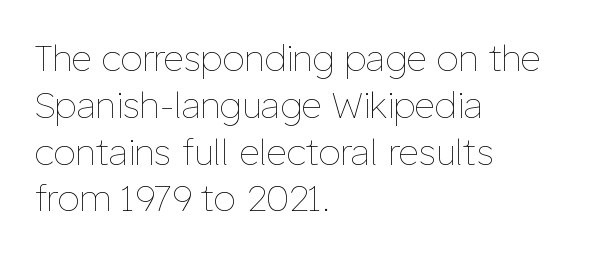
{"italic": "no", "bold": "no", "weight": "thin", "width": "normal", "stroke_contrast": "low", "x_height": "medium", "monospaced": "no", "underline": "no", "align": "left", "line_spacing": "normal", "line_spacing_ratio": 1.3, "letter_spacing": "normal", "letter_spacing_em": 0.0, "glyph_px": 36}
